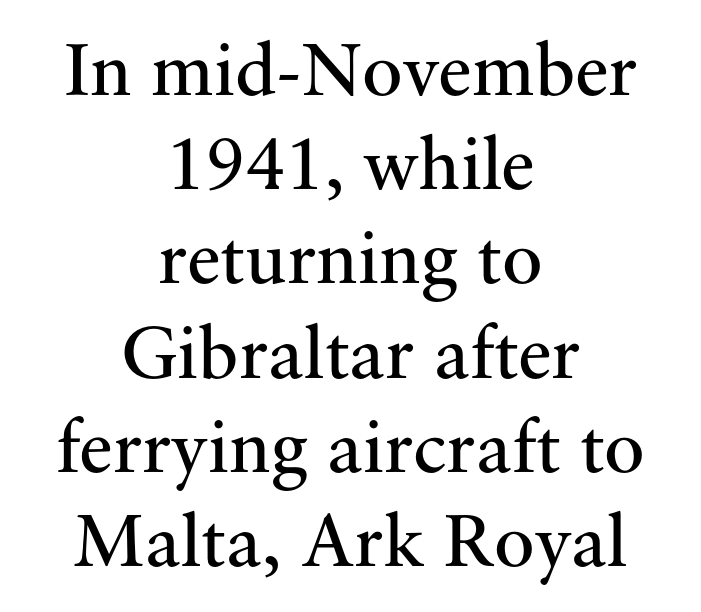
The space directly below the letters is spotless. Character widths vary here, with narrow letters taking less room than wide ones. Old-style or modern, the face here clearly has serifs. There is no visible air inserted between adjacent glyphs.
